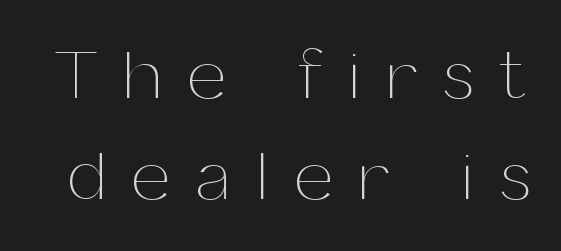
Q: Is the text bold? A: No.
Q: Is the text italic (slanted)? A: No, it is upright.
Q: Is the text underlined? A: No.
Q: Is the spacing between letters normal or unusually wide? A: Unusually wide.
Q: Is the spacing between lines tight, normal or loose? A: Normal.
Q: Width (condensed, normal, or wide)? A: Normal.
Q: Stroke contrast? A: Medium.
Q: x-height? A: Medium.
Q: Monospaced? A: No.
